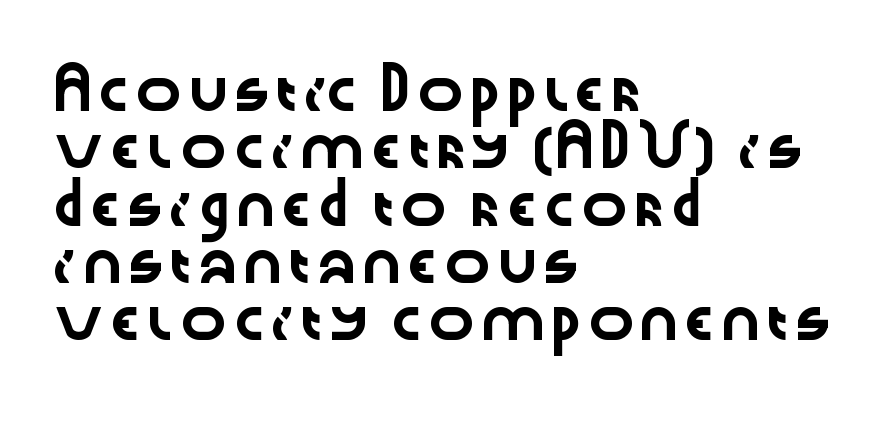
The rendering anchors every line to the left-hand side. Varying glyph widths throughout — classic text-font behaviour. Does the leading feel generous? No, just average. The characters display no serif detailing; their extremities are plain. Is there any slant? The stems are plumb. Is the letter spacing exaggerated? No — it looks like the ordinary default.
